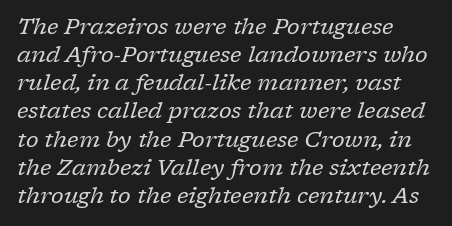
Observe the lean: these are italic letterforms. Default kerning and tracking; the words read as compact shapes. Regular leading. Descender tails drop into unmarked territory. Heaviness? Minimal to ordinary, like unemphasized prose.
